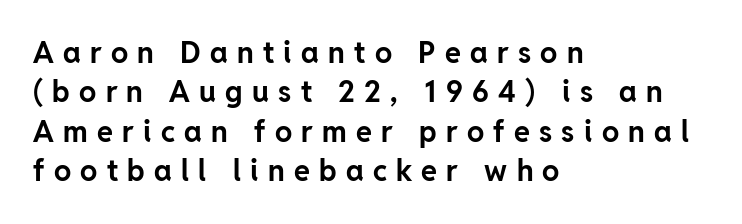
Q: Is the text bold? A: Yes.
Q: Is the text italic (slanted)? A: No, it is upright.
Q: Is the typeface a serif or a sans-serif typeface? A: Sans-serif.
Q: Is the text underlined? A: No.
Q: How is the paragraph aligned? A: Left-aligned.
Q: Is the spacing between letters normal or unusually wide? A: Unusually wide.
Q: Is the spacing between lines tight, normal or loose? A: Normal.
Q: Width (condensed, normal, or wide)? A: Normal.
Q: Stroke contrast? A: Low.
Q: x-height? A: Medium.
Q: Monospaced? A: No.
